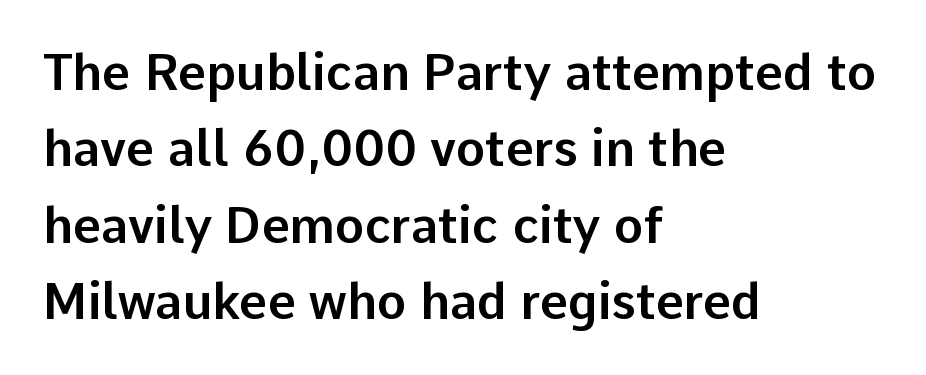
{"serif": "no", "italic": "no", "width": "normal", "stroke_contrast": "low", "x_height": "medium", "monospaced": "no", "underline": "no", "align": "left", "line_spacing": "normal", "line_spacing_ratio": 1.56, "letter_spacing": "normal", "letter_spacing_em": 0.0, "glyph_px": 49}
